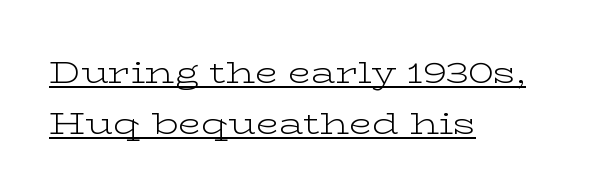
Students, note that the glyphs here touch the page at normal intervals. The glyphs are accompanied by a horizontal stroke just below them. No italicization has been applied; the sample stays upright. A typesetter would label this face a serif.
